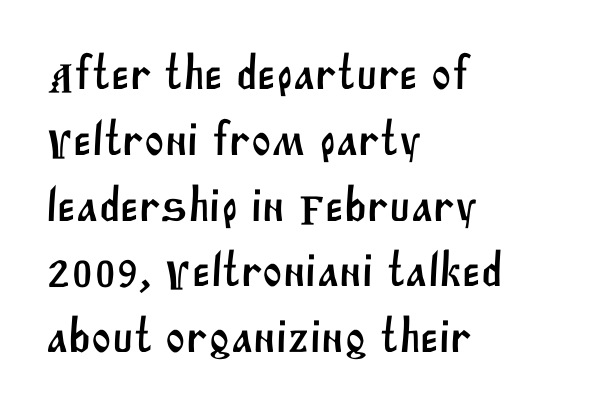
Q: Is the typeface a serif or a sans-serif typeface? A: Sans-serif.
Q: Is the text underlined? A: No.
Q: How is the paragraph aligned? A: Left-aligned.
Q: Is the spacing between letters normal or unusually wide? A: Normal.
Q: Is the spacing between lines tight, normal or loose? A: Normal.
Q: Width (condensed, normal, or wide)? A: Normal.
Q: Stroke contrast? A: Medium.
Q: x-height? A: Large.
Q: Monospaced? A: No.
